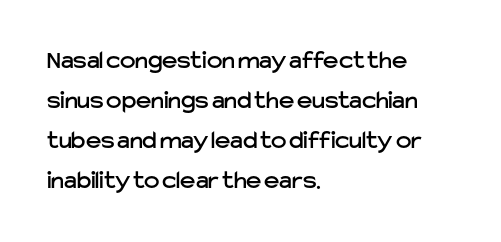
{"italic": "no", "underline": "no", "align": "left", "line_spacing": "normal", "line_spacing_ratio": 1.54, "letter_spacing": "normal", "letter_spacing_em": 0.0, "glyph_px": 26}
